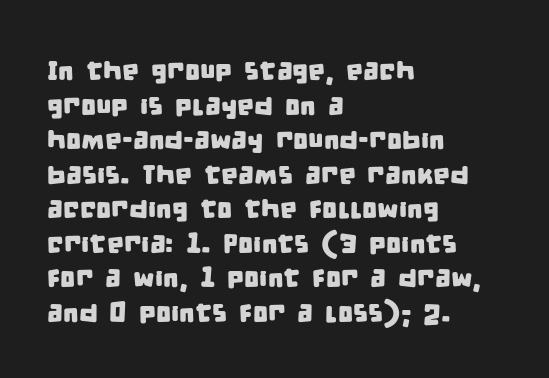
Check the space under the baseline: it is left empty. The rows are spaced the way most documents space them. Letter spacing: default. In CSS terms this would be text-align: left.
